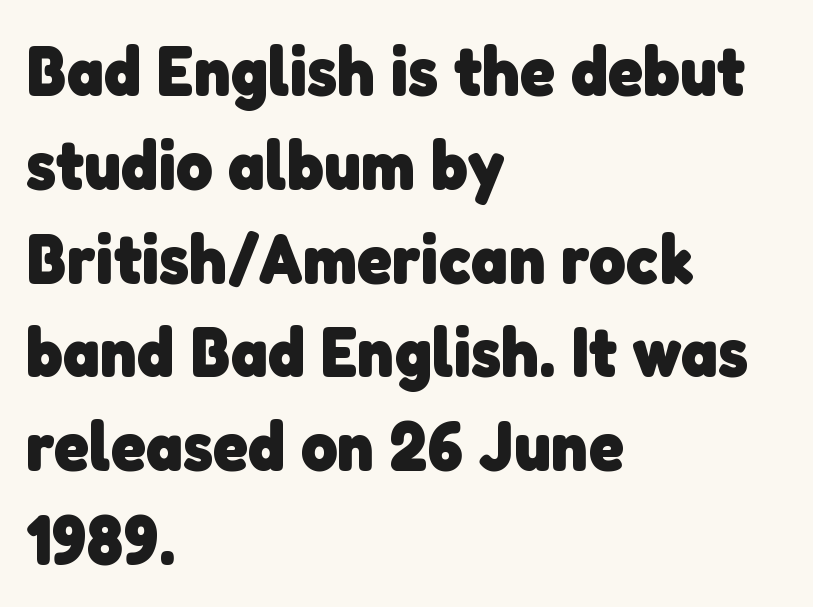
The lines are quadded left. How would I describe the line gaps? Plain and ordinary. In terms of letterspacing, this is plain default setting. Underlining? Definitely not there.
